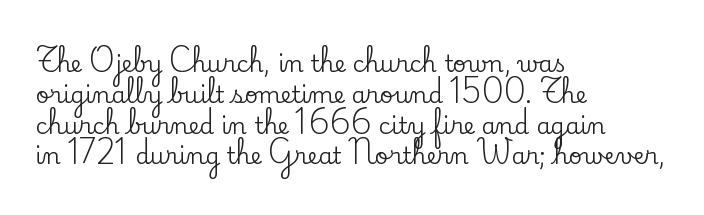
The glyphs are unaccompanied by any horizontal stroke below them. Quick note: not italic, upright. Each word holds together tightly as a unit, with standard inter-letter gaps. The paragraph shown leans on its left margin. Does the leading feel generous? No, just average.
